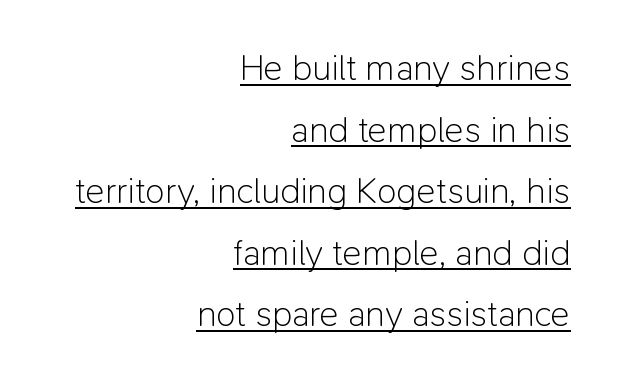
The image shows 36 px light sans-serif type, upright; set right-aligned, line spacing 1.71x, normal letter spacing, underlined; low stroke contrast and a medium x-height.
